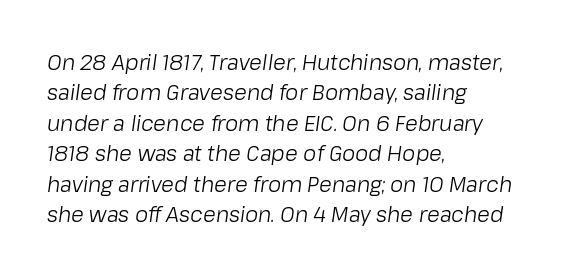
{"italic": "yes", "lean": "right", "slant_degrees": 8, "bold": "no", "underline": "no", "align": "left", "line_spacing": "normal", "line_spacing_ratio": 1.45, "letter_spacing": "normal", "letter_spacing_em": 0.0, "glyph_px": 21}
